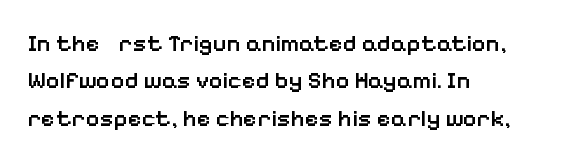
Q: Is the text bold? A: Semi-bold.
Q: Is the text italic (slanted)? A: No, it is upright.
Q: Is the text underlined? A: No.
Q: How is the paragraph aligned? A: Left-aligned.
Q: Is the spacing between letters normal or unusually wide? A: Normal.
Q: Is the spacing between lines tight, normal or loose? A: Normal.
